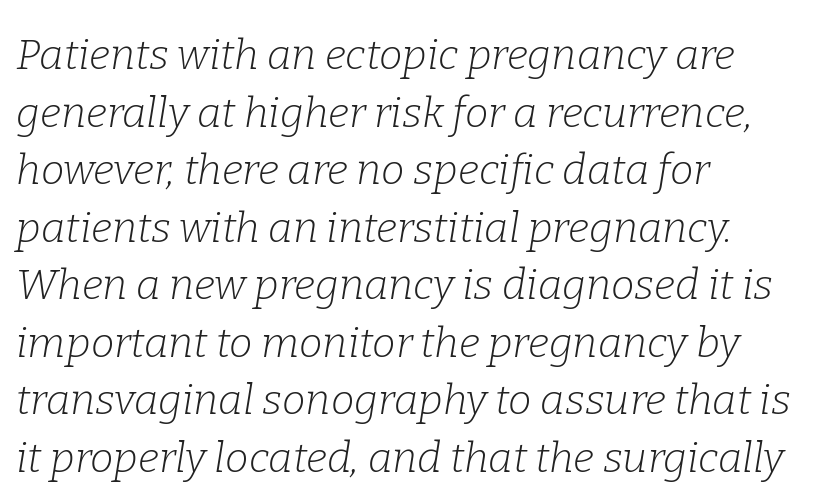
Q: Is the text bold? A: No.
Q: Is the text italic (slanted)? A: Yes, it leans right by about 9 degrees.
Q: Is the typeface a serif or a sans-serif typeface? A: Serif.
Q: Is the text underlined? A: No.
Q: How is the paragraph aligned? A: Left-aligned.
Q: Is the spacing between letters normal or unusually wide? A: Normal.
Q: Is the spacing between lines tight, normal or loose? A: Normal.
Q: Width (condensed, normal, or wide)? A: Normal.
Q: Stroke contrast? A: Low.
Q: x-height? A: Medium.
Q: Monospaced? A: No.
